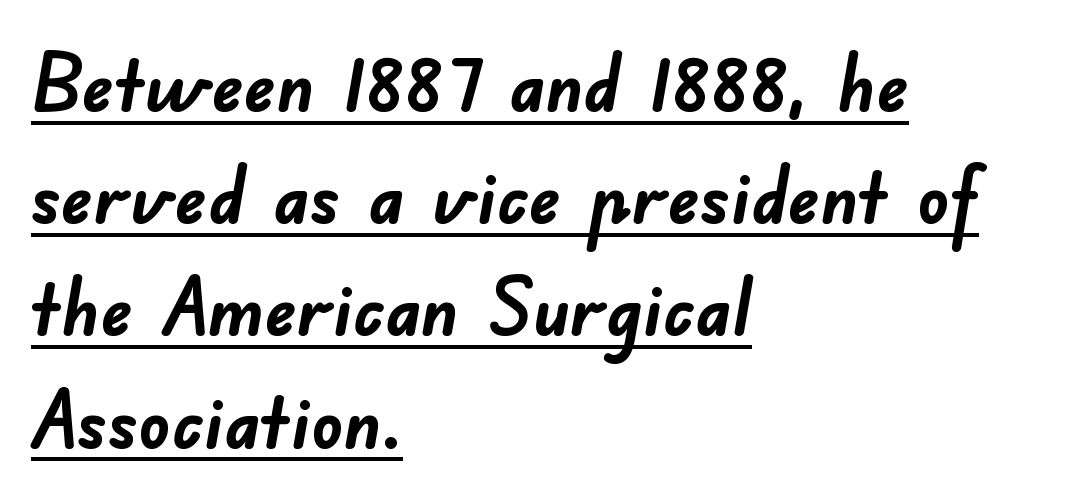
The gaps between neighbouring characters are ordinary and unremarkable. Thick stems and heavy bowls — unmistakably bold. Is there an underline? Yes — a line sits under the letters. If you measured baseline to baseline, you'd find a middling distance. Leftover space on each line is placed entirely after the last word.
